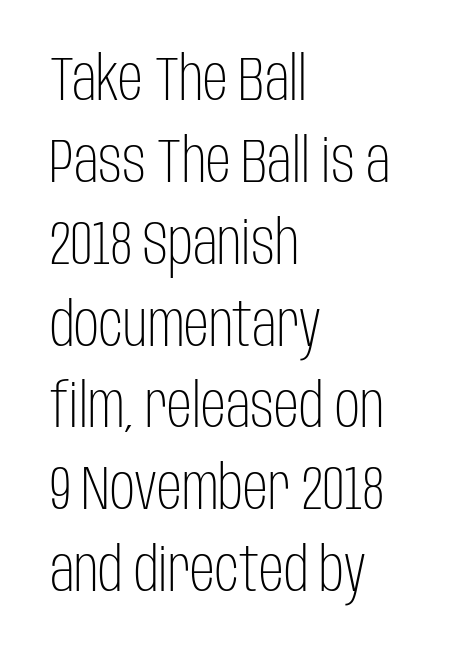
The image shows 62 px light, condensed sans-serif type, upright; set left-aligned, normal line spacing (1.32x), normal letter spacing, not underlined; low stroke contrast and a large x-height.
